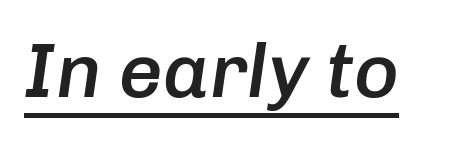
The image shows 77 px semibold type, italic (leaning right); set normal letter spacing, underlined; low stroke contrast and a medium x-height.
